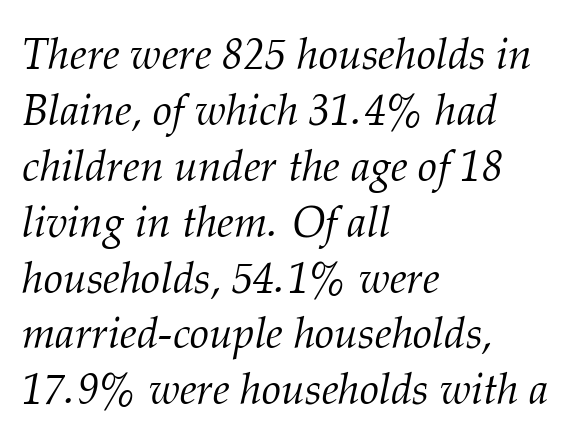
The image shows 43 px light serif type, italic (leaning right); set left-aligned, normal line spacing (1.3x), normal letter spacing, not underlined; medium stroke contrast and a medium x-height.
